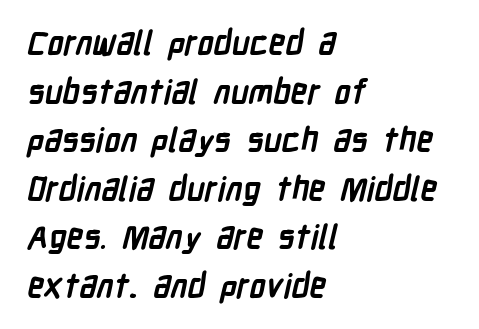
{"serif": "no", "bold": "yes", "weight": "semibold", "width": "condensed", "stroke_contrast": "low", "x_height": "medium", "monospaced": "no", "underline": "no", "align": "left", "line_spacing": "normal", "line_spacing_ratio": 1.47, "letter_spacing": "normal", "letter_spacing_em": 0.0, "glyph_px": 33}
